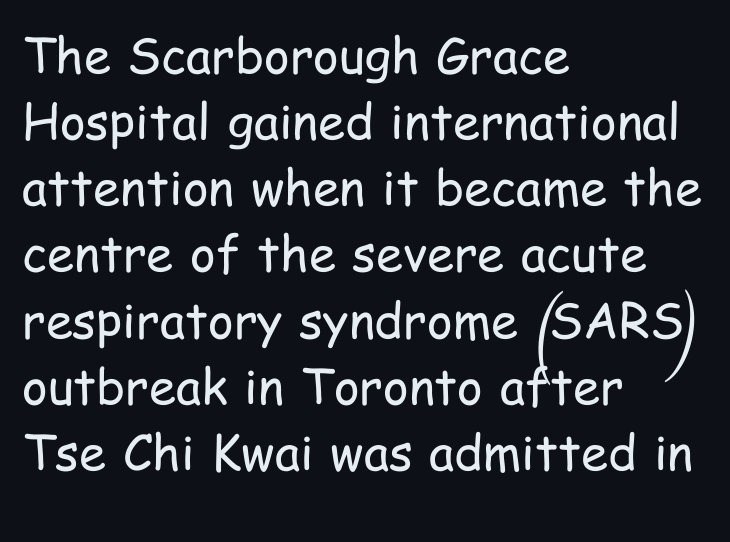
The image shows 49 px regular-weight, condensed sans-serif type, upright; set left-aligned, normal line spacing (1.35x), normal letter spacing, not underlined; low stroke contrast and a medium x-height.
